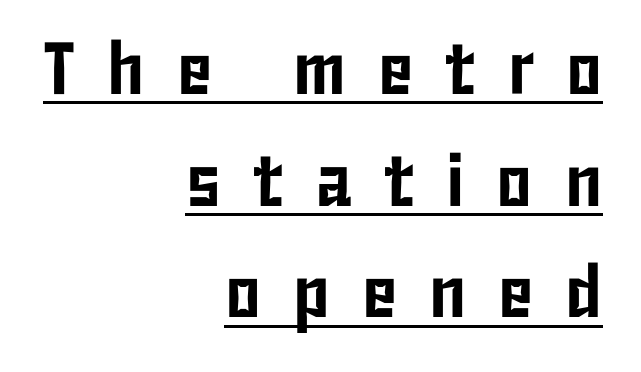
The image shows 74 px condensed sans-serif type, upright; set right-aligned, normal line spacing (1.51x), unusually wide letter spacing (+0.43 em), underlined; low stroke contrast and a medium x-height.
